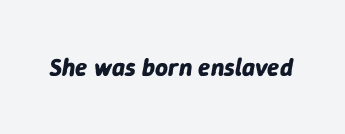
Letters rest on an invisible, unmarked baseline. Italic? Definitely — the glyphs are oblique. Thick stems and heavy bowls — unmistakably bold. Honestly, the letter spacing is just normal — you wouldn't notice it.
